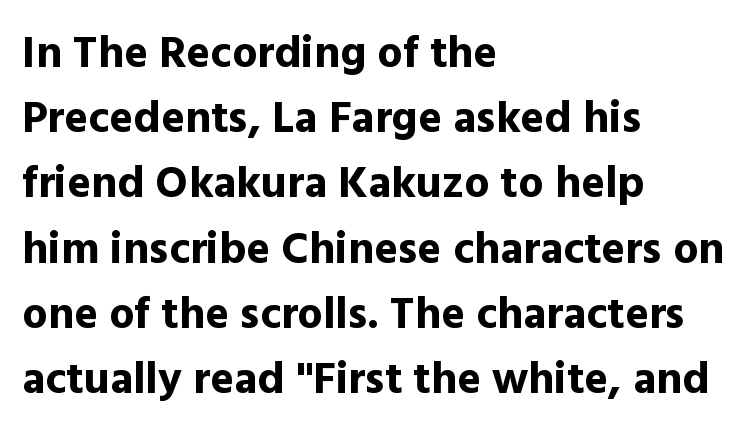
Q: Is the text bold? A: Yes.
Q: Is the text italic (slanted)? A: No, it is upright.
Q: Is the typeface a serif or a sans-serif typeface? A: Sans-serif.
Q: Is the text underlined? A: No.
Q: How is the paragraph aligned? A: Left-aligned.
Q: Is the spacing between letters normal or unusually wide? A: Normal.
Q: Is the spacing between lines tight, normal or loose? A: Normal.
Q: Width (condensed, normal, or wide)? A: Normal.
Q: x-height? A: Medium.
Q: Monospaced? A: No.
